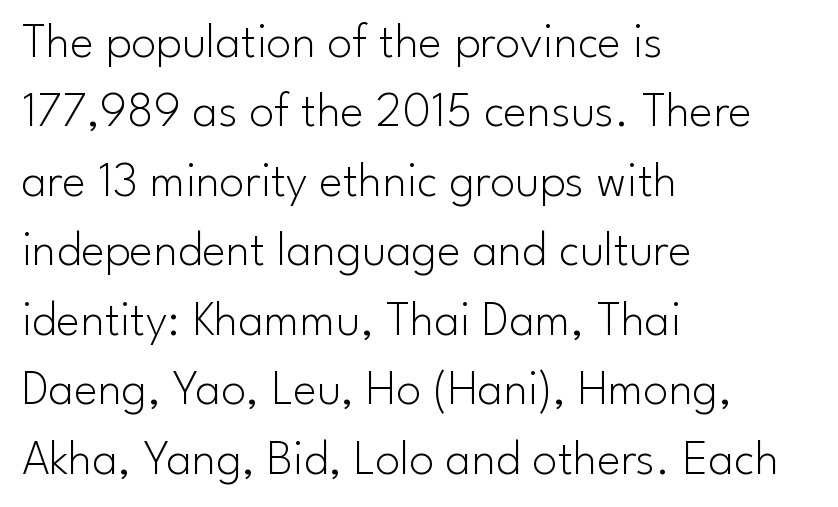
{"serif": "no", "italic": "no", "bold": "no", "weight": "light", "width": "normal", "stroke_contrast": "low", "x_height": "small", "monospaced": "no", "underline": "no", "align": "left", "line_spacing": "normal", "line_spacing_ratio": 1.39, "letter_spacing": "normal", "letter_spacing_em": 0.0, "glyph_px": 50}
